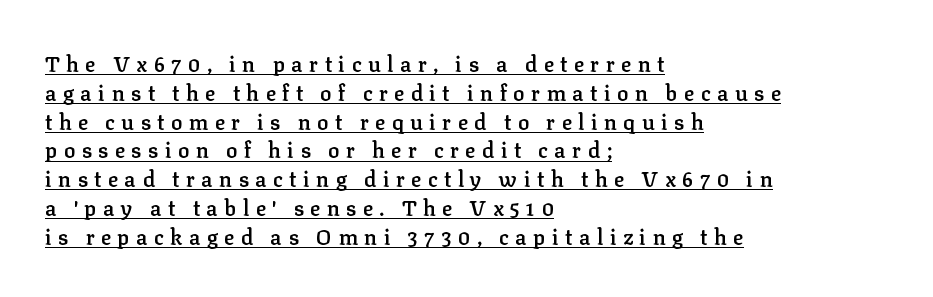
The lettering holds an erect, upright posture throughout. Somebody hit Ctrl+U on this one — the words are underlined. Is the letter spacing exaggerated? Yes — the characters are pushed far apart. Horizontally, the lines are justified to the leading edge only. These words are printed semibold, heavier than regular yet not bold.
